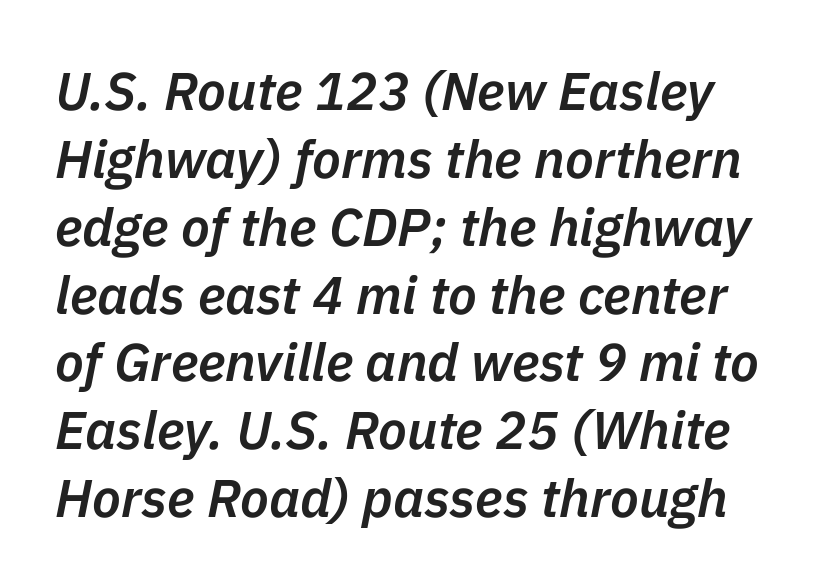
Does the lettering tilt? It does — this is italic. Just letters on the line, the space beneath them empty. Inter-character spacing is left at the font's built-in metrics. Strokes here are thickened, but only to semibold level. Quick note: interline space is typical.
